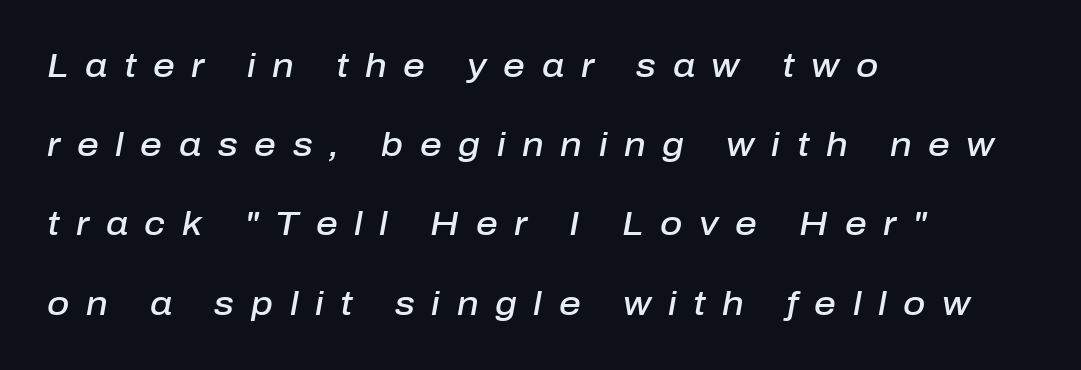
Q: Is the text bold? A: Semi-bold.
Q: Is the text italic (slanted)? A: Yes, it leans right by about 10 degrees.
Q: Is the text underlined? A: No.
Q: How is the paragraph aligned? A: Left-aligned.
Q: Is the spacing between letters normal or unusually wide? A: Unusually wide.
Q: Is the spacing between lines tight, normal or loose? A: Loose.
Q: Width (condensed, normal, or wide)? A: Normal.
Q: Stroke contrast? A: Low.
Q: x-height? A: Medium.
Q: Monospaced? A: No.
